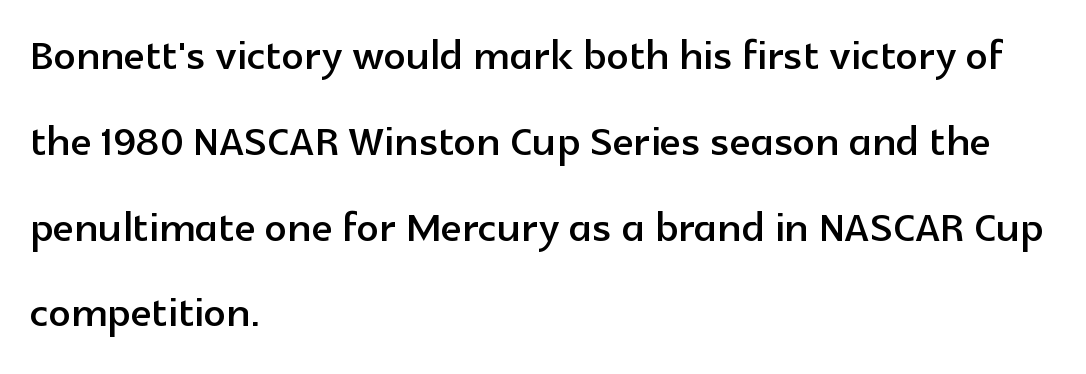
The image shows 55 px sans-serif type, upright; set left-aligned, normal line spacing (1.56x), normal letter spacing, not underlined; a medium x-height.
